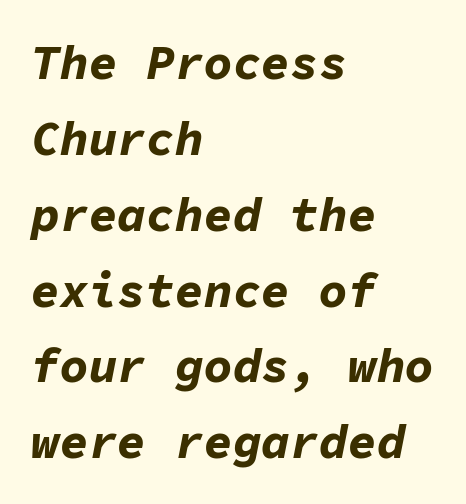
Compared with a centered layout, this one pins lines to the left instead. The lines sit at an ordinary, default distance from one another. You can tell it's italic because the verticals aren't actually vertical. These lines carry a lot of weight — the face is fully bold.
